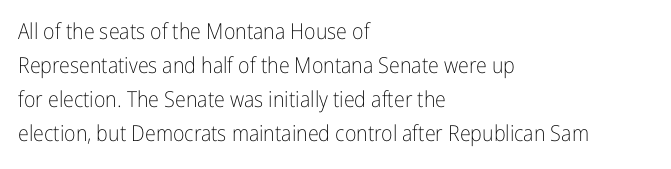
{"italic": "no", "bold": "no", "underline": "no", "align": "left", "line_spacing": "normal", "line_spacing_ratio": 1.55, "letter_spacing": "normal", "letter_spacing_em": 0.0, "glyph_px": 22}
